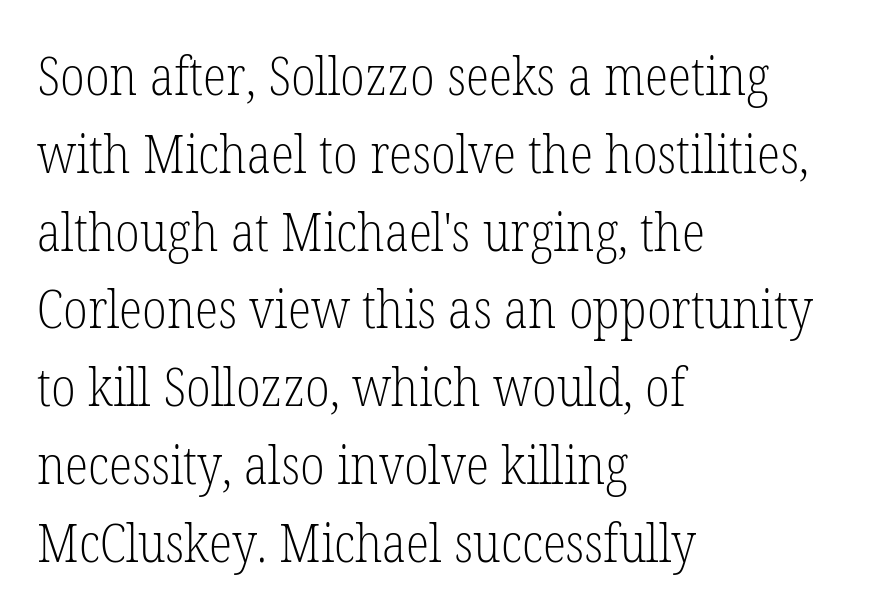
The image shows 54 px light, condensed serif type, upright; set left-aligned, normal line spacing (1.44x), normal letter spacing, not underlined; low stroke contrast and a medium x-height.
